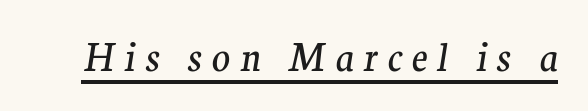
Q: Is the text bold? A: No.
Q: Is the text italic (slanted)? A: Yes, it leans right by about 9 degrees.
Q: Is the typeface a serif or a sans-serif typeface? A: Serif.
Q: Is the text underlined? A: Yes.
Q: Is the spacing between letters normal or unusually wide? A: Unusually wide.
Q: Width (condensed, normal, or wide)? A: Normal.
Q: Stroke contrast? A: Medium.
Q: x-height? A: Medium.
Q: Monospaced? A: No.
